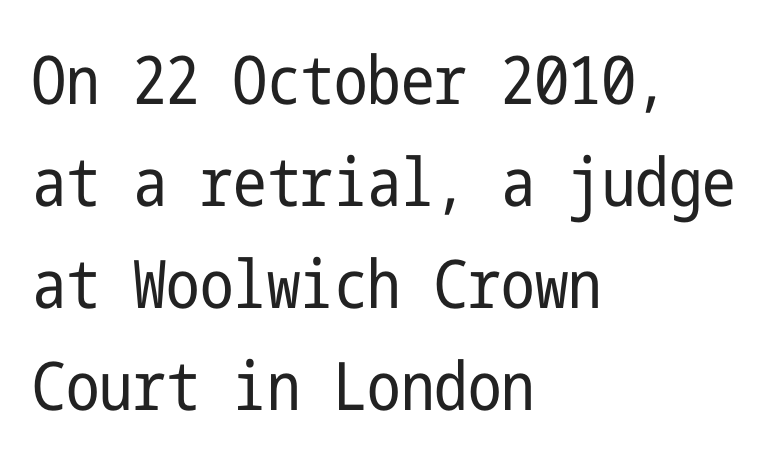
{"serif": "no", "italic": "no", "bold": "no", "weight": "regular", "width": "condensed", "stroke_contrast": "low", "x_height": "medium", "underline": "no", "align": "left", "line_spacing": "normal", "line_spacing_ratio": 1.52, "letter_spacing": "normal", "letter_spacing_em": 0.0, "glyph_px": 67}
